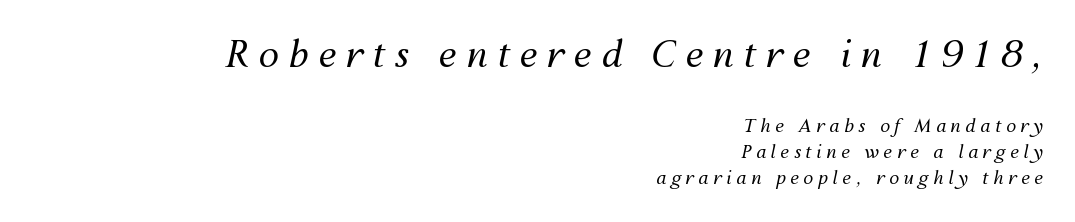
Q: Is the text bold? A: No.
Q: Is the text italic (slanted)? A: Yes, it leans right by about 12 degrees.
Q: Is the text underlined? A: No.
Q: How is the paragraph aligned? A: Right-aligned.
Q: Is the spacing between letters normal or unusually wide? A: Unusually wide.
Q: Is the spacing between lines tight, normal or loose? A: Normal.
Q: Which block of text is set in a larger size, the first (top) or the second (bottom)? A: The first (top) one.
Q: Width (condensed, normal, or wide)? A: Normal.
Q: Stroke contrast? A: Medium.
Q: x-height? A: Medium.
Q: Monospaced? A: No.
